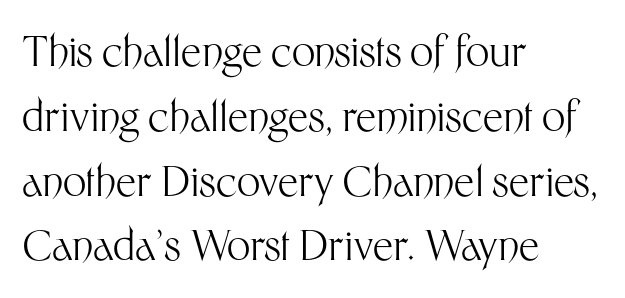
The image shows 41 px light sans-serif type, upright; set left-aligned, normal line spacing (1.58x), normal letter spacing, not underlined; medium stroke contrast and a medium x-height.
